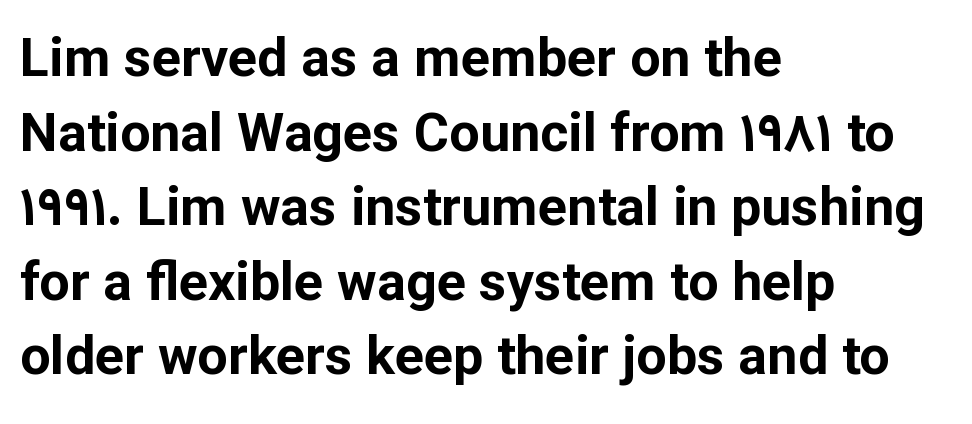
The image shows 54 px bold sans-serif type, upright; set left-aligned, normal line spacing (1.38x), normal letter spacing, not underlined; low stroke contrast and a medium x-height.
